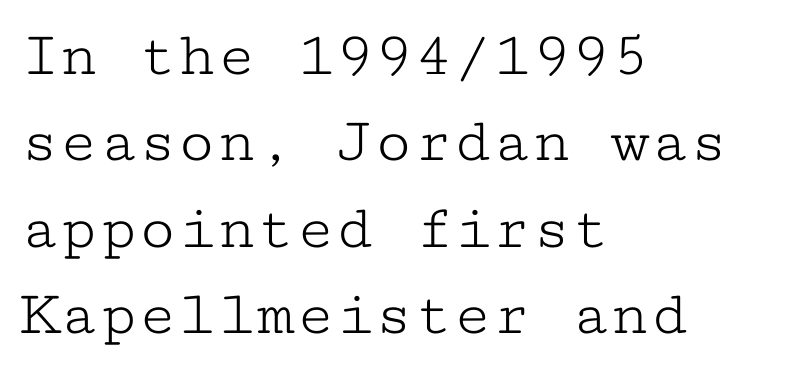
{"serif": "yes", "italic": "no", "bold": "no", "weight": "light", "width": "wide", "stroke_contrast": "low", "x_height": "medium", "monospaced": "yes", "underline": "no", "align": "left", "line_spacing": "normal", "line_spacing_ratio": 1.33, "letter_spacing": "normal", "letter_spacing_em": 0.0, "glyph_px": 65}
